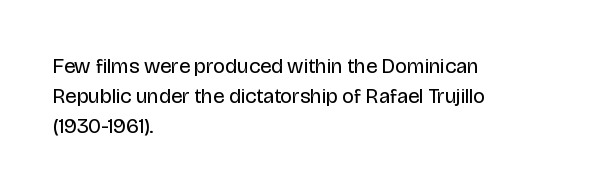
Regarding leading, the lines here are spaced in the standard way. Underline: absent. A classic flush-left, rag-right setting is used for this passage. Every character sits straight up, as roman type does.
